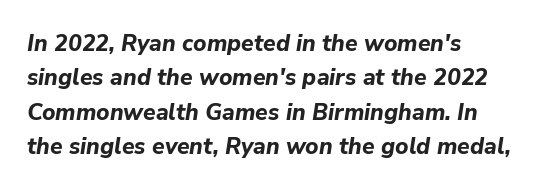
The image shows 23 px bold type, italic (leaning right); set left-aligned, normal line spacing (1.49x), normal letter spacing, not underlined.
